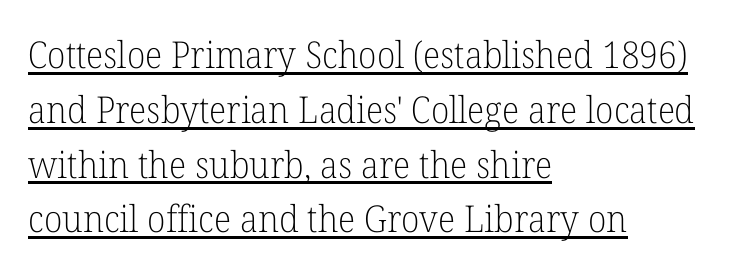
The image shows 37 px light serif type, upright; set left-aligned, normal line spacing (1.48x), normal letter spacing, underlined; low stroke contrast and a medium x-height.
